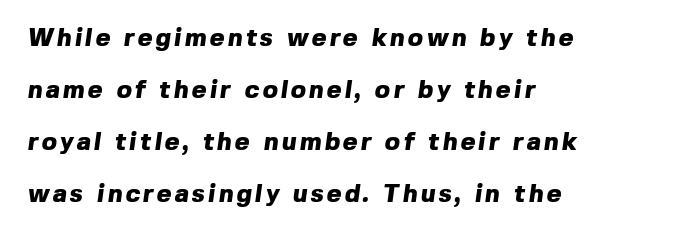
Q: Is the text bold? A: Yes.
Q: Is the text underlined? A: No.
Q: How is the paragraph aligned? A: Left-aligned.
Q: Is the spacing between lines tight, normal or loose? A: Loose.
